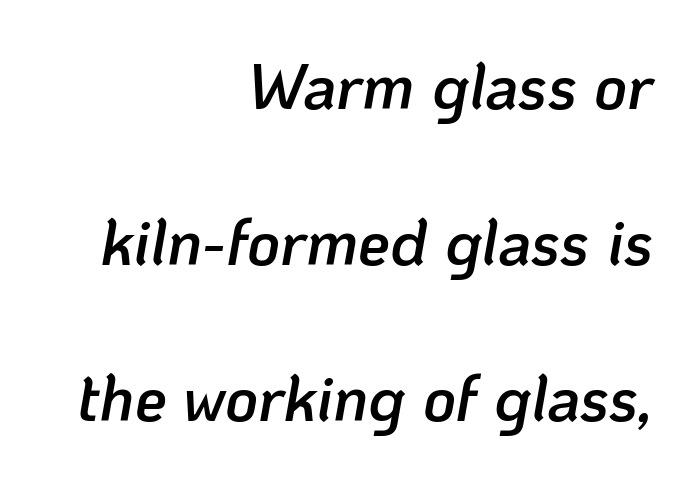
The image shows 64 px semibold type, italic (leaning right); set right-aligned, loose line spacing (2.44x), normal letter spacing, not underlined; low stroke contrast and a medium x-height.
